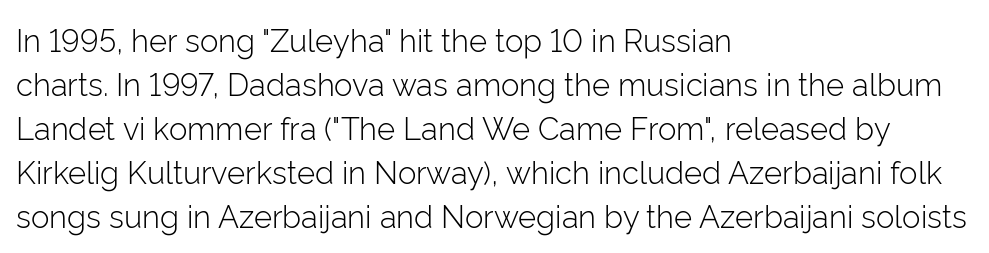
The image shows 31 px light sans-serif type, upright; set left-aligned, normal line spacing (1.42x), normal letter spacing, not underlined; low stroke contrast and a medium x-height.
